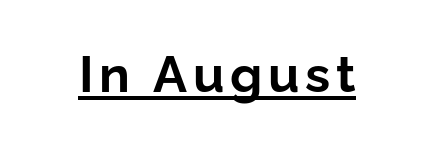
Q: Is the text bold? A: Yes.
Q: Is the text italic (slanted)? A: No, it is upright.
Q: Is the typeface a serif or a sans-serif typeface? A: Sans-serif.
Q: Is the text underlined? A: Yes.
Q: Width (condensed, normal, or wide)? A: Normal.
Q: Stroke contrast? A: Low.
Q: x-height? A: Medium.
Q: Monospaced? A: No.
